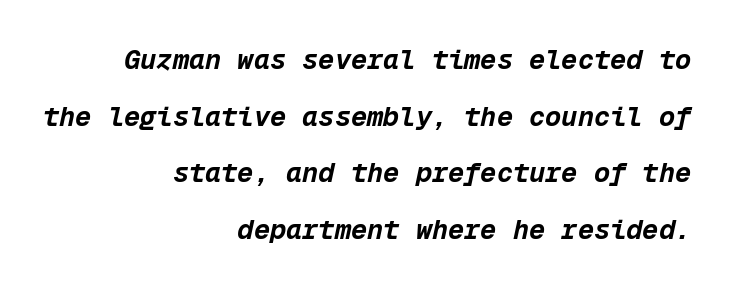
The image shows 27 px bold type, italic (leaning right); set right-aligned, loose line spacing (2.1x), normal letter spacing, not underlined.
